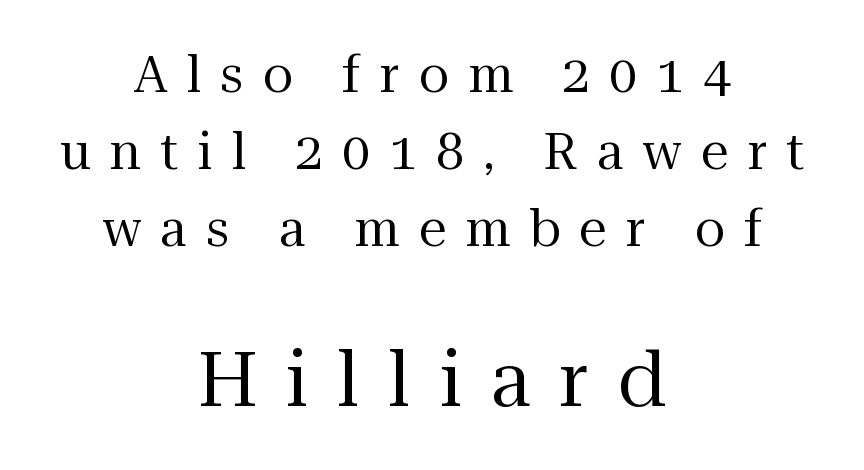
Looks like regular typesetting: each glyph gets only the width it needs. Is the letter spacing exaggerated? Yes — the characters are pushed far apart. The composition opens small and finishes big. Is there much room between lines? A standard amount, neither cramped nor airy. Bold? No — there's no thickening of the strokes. The paragraph has two soft edges and a firm central axis.
